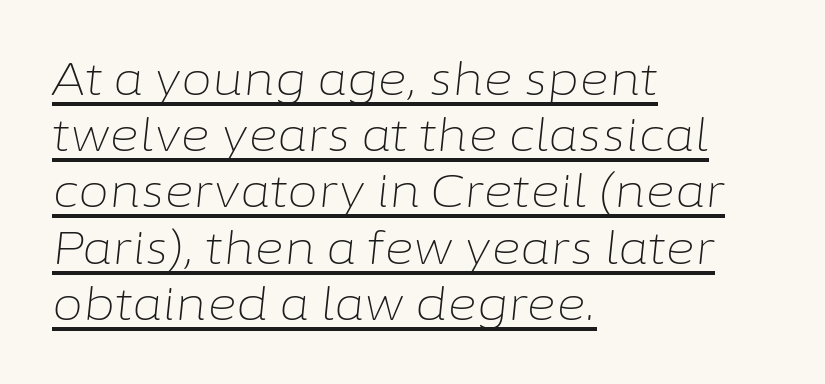
The image shows 45 px light type, italic (leaning right); set left-aligned, normal line spacing (1.25x), normal letter spacing, underlined; low stroke contrast and a medium x-height.
